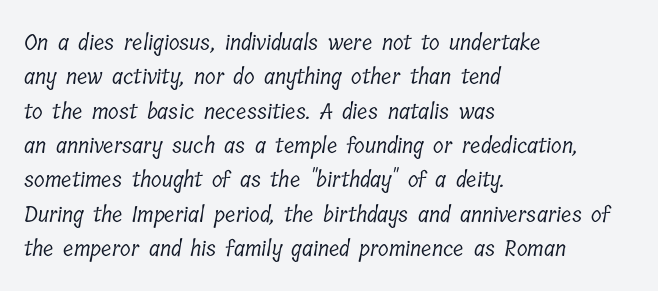
The image shows 22 px text type; set left-aligned, normal line spacing (1.56x), normal letter spacing, not underlined.
